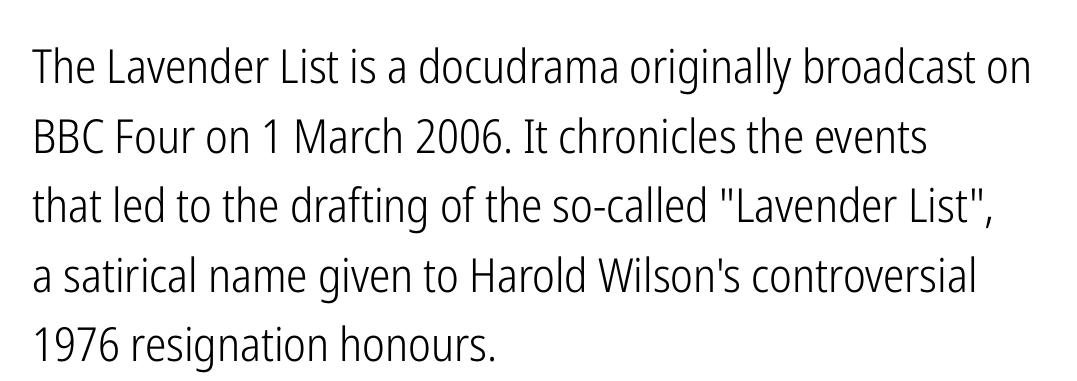
The image shows 47 px light, condensed sans-serif type, upright; set left-aligned, normal line spacing (1.48x), normal letter spacing, not underlined; low stroke contrast and a medium x-height.
